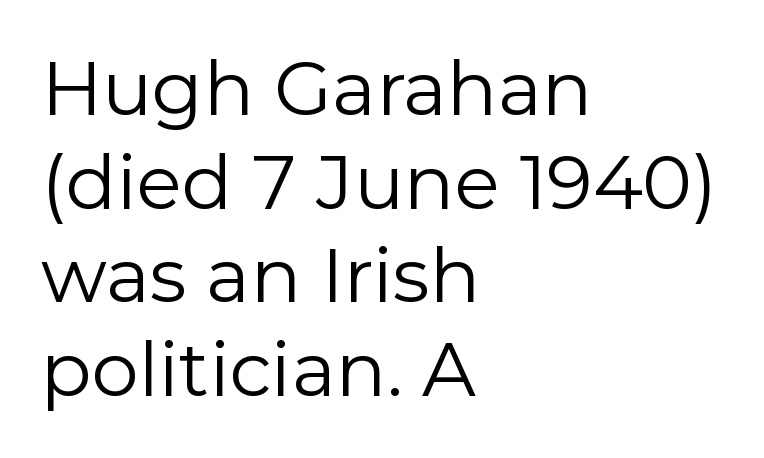
{"serif": "no", "italic": "no", "bold": "no", "weight": "regular", "width": "normal", "stroke_contrast": "low", "x_height": "medium", "monospaced": "no", "underline": "no", "align": "left", "line_spacing": "normal", "line_spacing_ratio": 1.25, "letter_spacing": "normal", "letter_spacing_em": 0.0, "glyph_px": 75}
